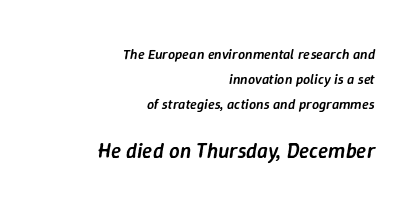
Alignment: flush right. Decoration check: the copy has no underline. Firm but not heavy-handed strokes: this text is semibold. Is the type slanted? Yes — the strokes lean at a clear angle.
